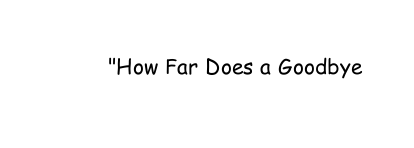
Q: Is the text bold? A: No.
Q: Is the text italic (slanted)? A: No, it is upright.
Q: Is the text underlined? A: No.
Q: Is the spacing between letters normal or unusually wide? A: Normal.
